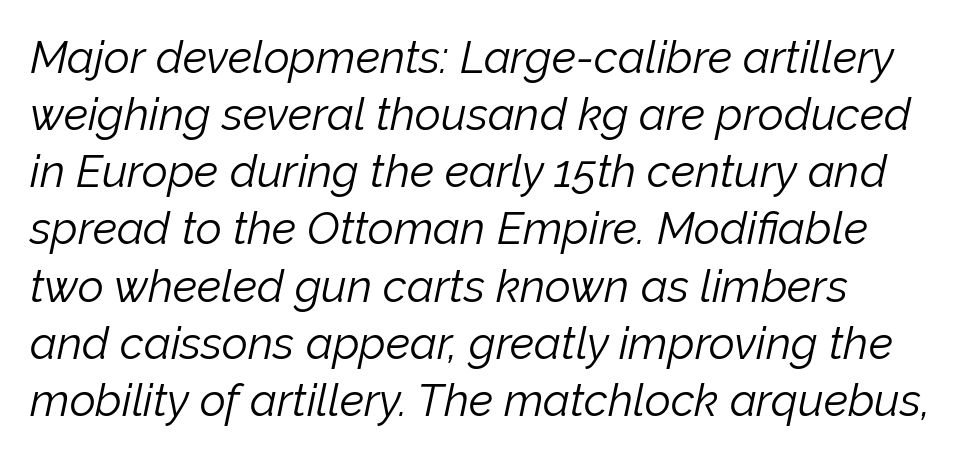
{"italic": "yes", "lean": "right", "slant_degrees": 12, "bold": "no", "weight": "light", "width": "normal", "stroke_contrast": "low", "x_height": "medium", "monospaced": "no", "underline": "no", "line_spacing": "normal", "line_spacing_ratio": 1.27, "letter_spacing": "normal", "letter_spacing_em": 0.0, "glyph_px": 45}
